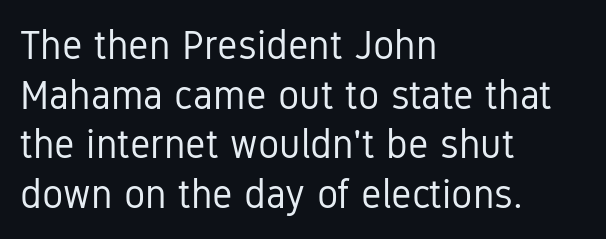
Q: Is the text bold? A: No.
Q: Is the text italic (slanted)? A: No, it is upright.
Q: Is the typeface a serif or a sans-serif typeface? A: Sans-serif.
Q: Is the text underlined? A: No.
Q: How is the paragraph aligned? A: Left-aligned.
Q: Is the spacing between letters normal or unusually wide? A: Normal.
Q: Width (condensed, normal, or wide)? A: Condensed.
Q: Stroke contrast? A: Low.
Q: x-height? A: Medium.
Q: Monospaced? A: No.
